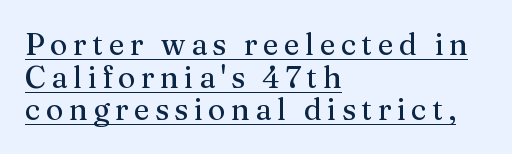
The face used here is proportionally spaced, like ordinary book or web type. Caption: multi-line text, flush left, ragged right. Notice how the stems are strictly vertical — no italics here. The passage shown is typeset with a serif family. What decoration does the sample have? An underline.
